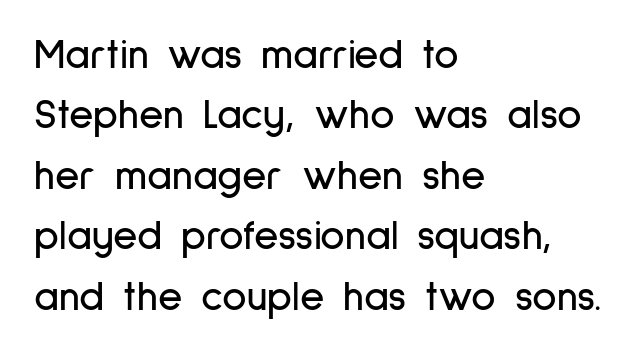
Type without underlining. The lines in this sample share a left origin and differ only in where they stop. Proportional: the letters do not fall into vertical columns. Look at the bottom of the vertical strokes: they stop flat, with no serifs. Is there much room between lines? A standard amount, neither cramped nor airy.
